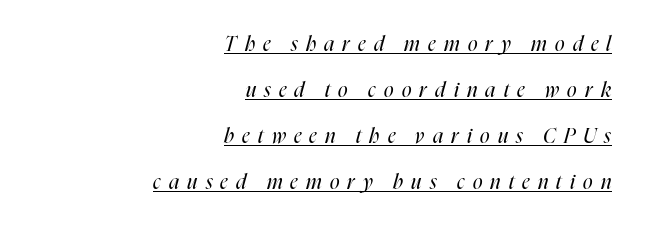
Q: Is the text bold? A: No.
Q: Is the text italic (slanted)? A: Yes, it leans right by about 16 degrees.
Q: Is the text underlined? A: Yes.
Q: How is the paragraph aligned? A: Right-aligned.
Q: Is the spacing between letters normal or unusually wide? A: Unusually wide.
Q: Is the spacing between lines tight, normal or loose? A: Loose.
